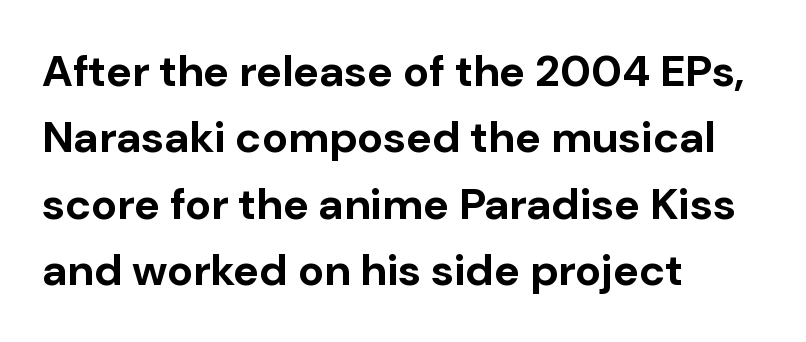
Q: Is the text bold? A: Yes.
Q: Is the text italic (slanted)? A: No, it is upright.
Q: Is the typeface a serif or a sans-serif typeface? A: Sans-serif.
Q: Is the text underlined? A: No.
Q: How is the paragraph aligned? A: Left-aligned.
Q: Is the spacing between letters normal or unusually wide? A: Normal.
Q: Is the spacing between lines tight, normal or loose? A: Normal.
Q: Width (condensed, normal, or wide)? A: Normal.
Q: Stroke contrast? A: Low.
Q: x-height? A: Medium.
Q: Monospaced? A: No.
